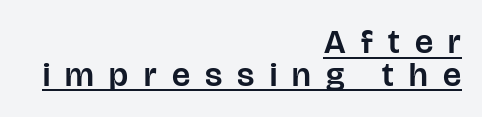
The image shows 34 px sans-serif type, upright; set right-aligned, tight line spacing (0.96x), unusually wide letter spacing (+0.45 em), underlined; low stroke contrast and a large x-height.
